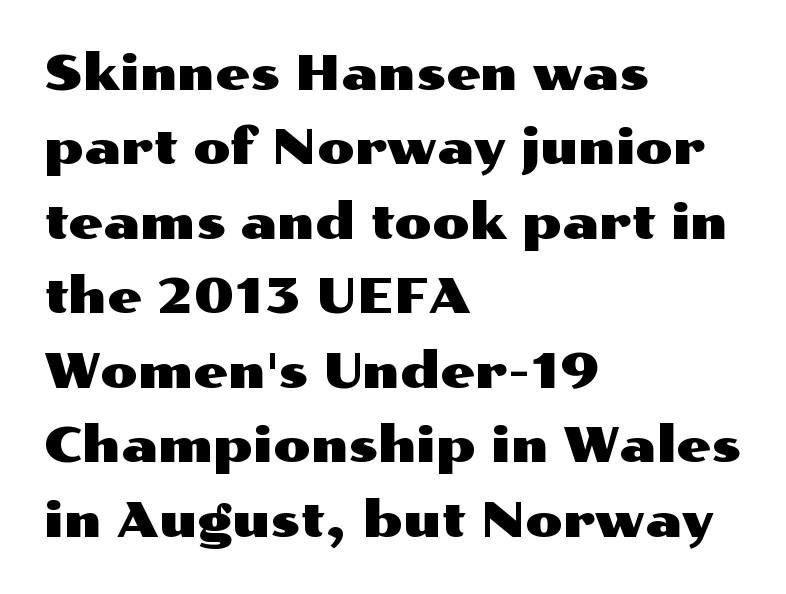
The image shows 49 px wide sans-serif type, upright; set left-aligned, normal line spacing (1.52x), normal letter spacing, not underlined; medium stroke contrast and a medium x-height.
